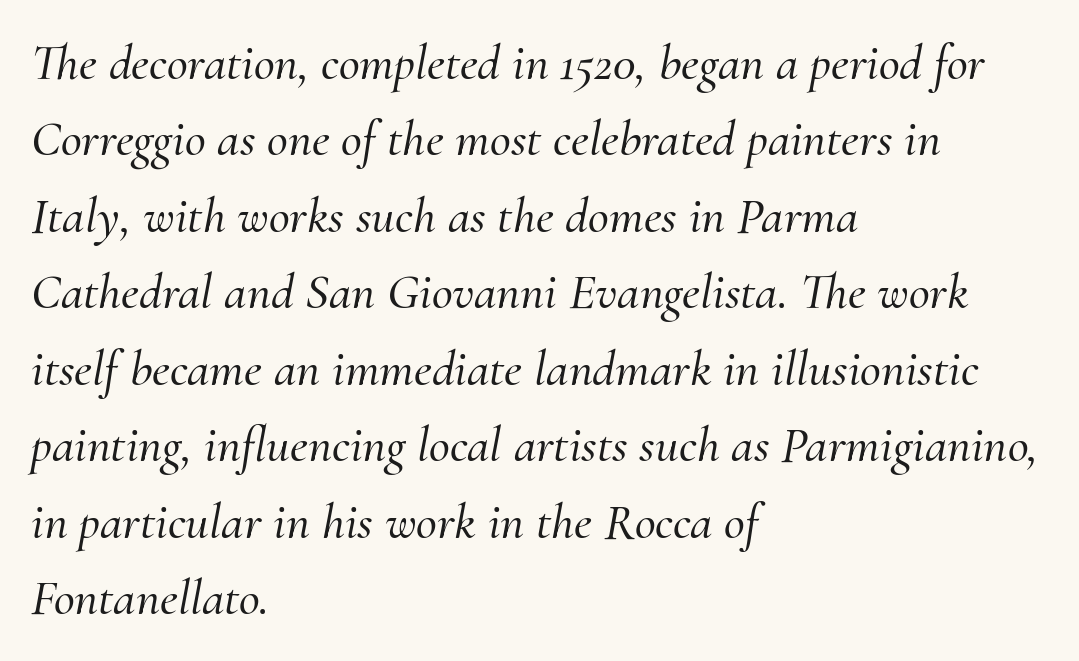
The image shows 51 px serif type, italic (leaning right); set left-aligned, normal line spacing (1.5x), normal letter spacing, not underlined; medium stroke contrast and a small x-height.
